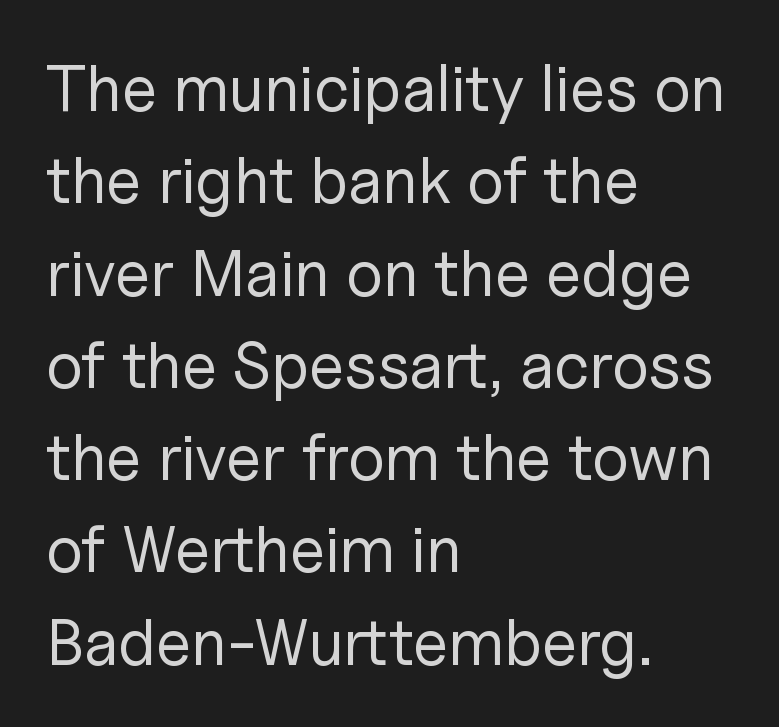
Q: Is the text bold? A: No.
Q: Is the text italic (slanted)? A: No, it is upright.
Q: Is the typeface a serif or a sans-serif typeface? A: Sans-serif.
Q: Is the text underlined? A: No.
Q: How is the paragraph aligned? A: Left-aligned.
Q: Is the spacing between letters normal or unusually wide? A: Normal.
Q: Is the spacing between lines tight, normal or loose? A: Normal.
Q: Width (condensed, normal, or wide)? A: Normal.
Q: Stroke contrast? A: Low.
Q: x-height? A: Medium.
Q: Monospaced? A: No.
